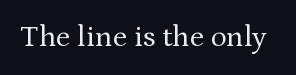
A bare baseline throughout the passage. These lines are composed in type with serifs. It's the straight-up-and-down kind of type. The letters advance in unequal steps, a hallmark of proportional type. Between one letter and the next there's only the usual sliver of space.
